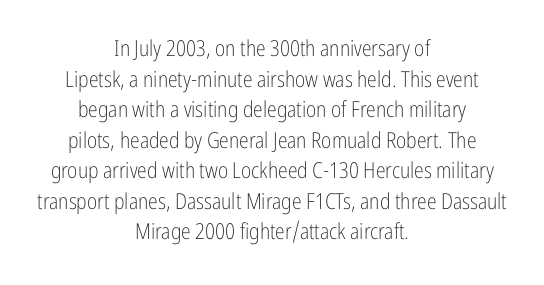
Q: Is the text bold? A: No.
Q: Is the text italic (slanted)? A: No, it is upright.
Q: Is the text underlined? A: No.
Q: How is the paragraph aligned? A: Centered.
Q: Is the spacing between letters normal or unusually wide? A: Normal.
Q: Is the spacing between lines tight, normal or loose? A: Normal.
